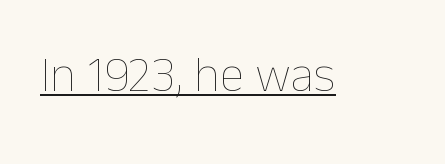
{"italic": "no", "bold": "no", "weight": "thin", "width": "normal", "stroke_contrast": "low", "x_height": "medium", "monospaced": "no", "underline": "yes", "letter_spacing": "normal", "letter_spacing_em": 0.0, "glyph_px": 50}
